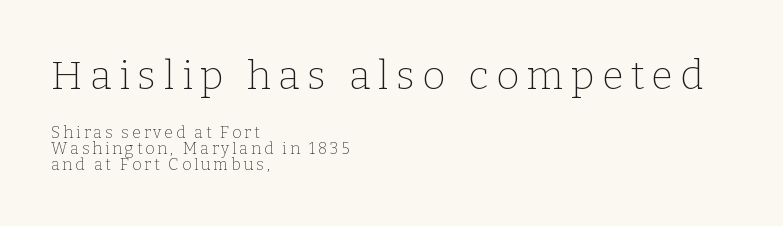
Q: Is the text bold? A: No.
Q: Is the text italic (slanted)? A: No, it is upright.
Q: Is the typeface a serif or a sans-serif typeface? A: Serif.
Q: Is the text underlined? A: No.
Q: How is the paragraph aligned? A: Left-aligned.
Q: Is the spacing between lines tight, normal or loose? A: Tight.
Q: Which block of text is set in a larger size, the first (top) or the second (bottom)? A: The first (top) one.
Q: Width (condensed, normal, or wide)? A: Normal.
Q: Stroke contrast? A: Low.
Q: x-height? A: Medium.
Q: Monospaced? A: No.
